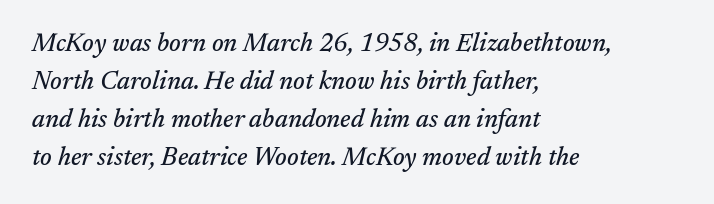
{"italic": "yes", "lean": "right", "slant_degrees": 17, "underline": "no", "align": "left", "line_spacing": "normal", "line_spacing_ratio": 1.52, "letter_spacing": "normal", "letter_spacing_em": 0.0, "glyph_px": 25}
